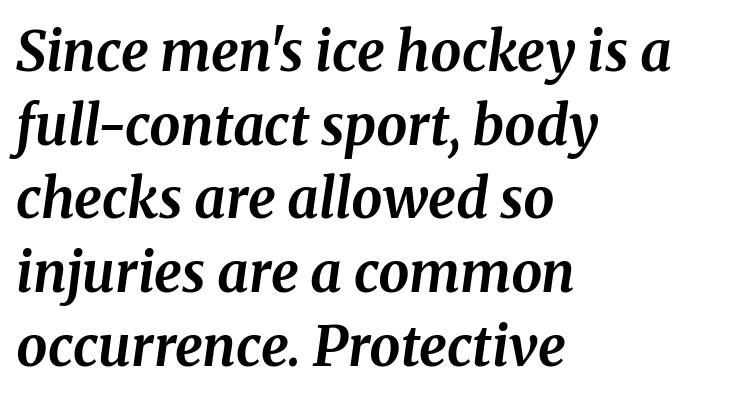
The image shows 55 px bold serif type, italic (leaning right); set left-aligned, normal line spacing (1.34x), normal letter spacing, not underlined; medium stroke contrast and a medium x-height.
